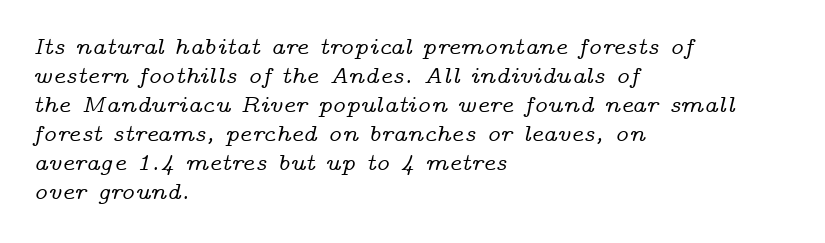
{"italic": "yes", "lean": "right", "slant_degrees": 14, "underline": "no", "align": "left", "line_spacing_ratio": 1.21, "letter_spacing": "normal", "letter_spacing_em": 0.0, "glyph_px": 24}
